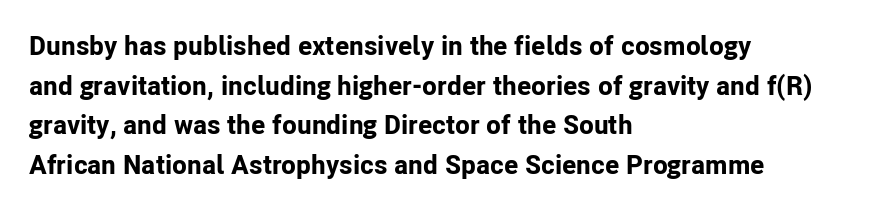
Q: Is the text bold? A: Yes.
Q: Is the text italic (slanted)? A: No, it is upright.
Q: Is the text underlined? A: No.
Q: How is the paragraph aligned? A: Left-aligned.
Q: Is the spacing between letters normal or unusually wide? A: Normal.
Q: Is the spacing between lines tight, normal or loose? A: Normal.
